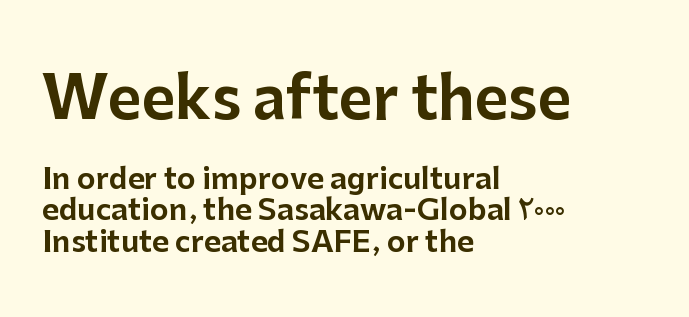
The image shows 58 px sans-serif type, upright; set left-aligned, tight line spacing (1.07x), normal letter spacing, not underlined; the first (top) block is 2.0x larger; low stroke contrast and a medium x-height.
